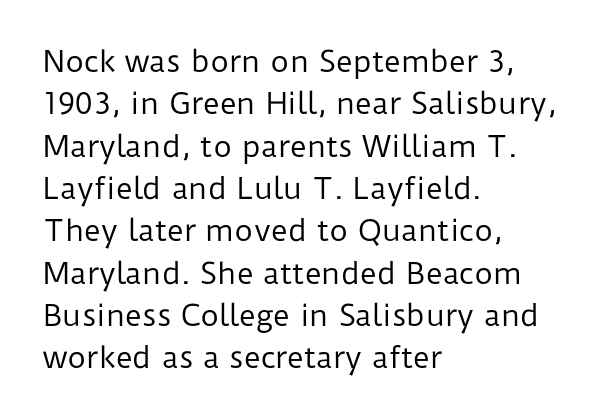
Q: Is the text bold? A: No.
Q: Is the text italic (slanted)? A: No, it is upright.
Q: Is the typeface a serif or a sans-serif typeface? A: Sans-serif.
Q: Is the text underlined? A: No.
Q: How is the paragraph aligned? A: Left-aligned.
Q: Is the spacing between letters normal or unusually wide? A: Normal.
Q: Is the spacing between lines tight, normal or loose? A: Normal.
Q: Width (condensed, normal, or wide)? A: Normal.
Q: Stroke contrast? A: Low.
Q: x-height? A: Medium.
Q: Monospaced? A: No.
